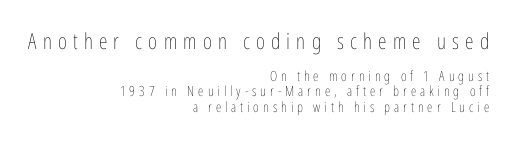
{"italic": "no", "bold": "no", "underline": "no", "align": "right", "line_spacing": "tight", "line_spacing_ratio": 1.08, "letter_spacing": "wide", "letter_spacing_em": 0.28, "larger_block": "first", "size_ratio": 1.57, "glyph_px": 22}
